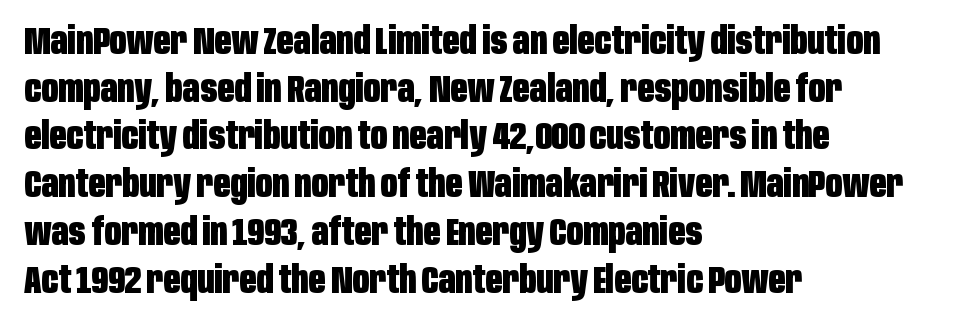
The image shows 37 px heavy, condensed sans-serif type, upright; set left-aligned, normal line spacing (1.29x), normal letter spacing, not underlined; low stroke contrast and a large x-height.
